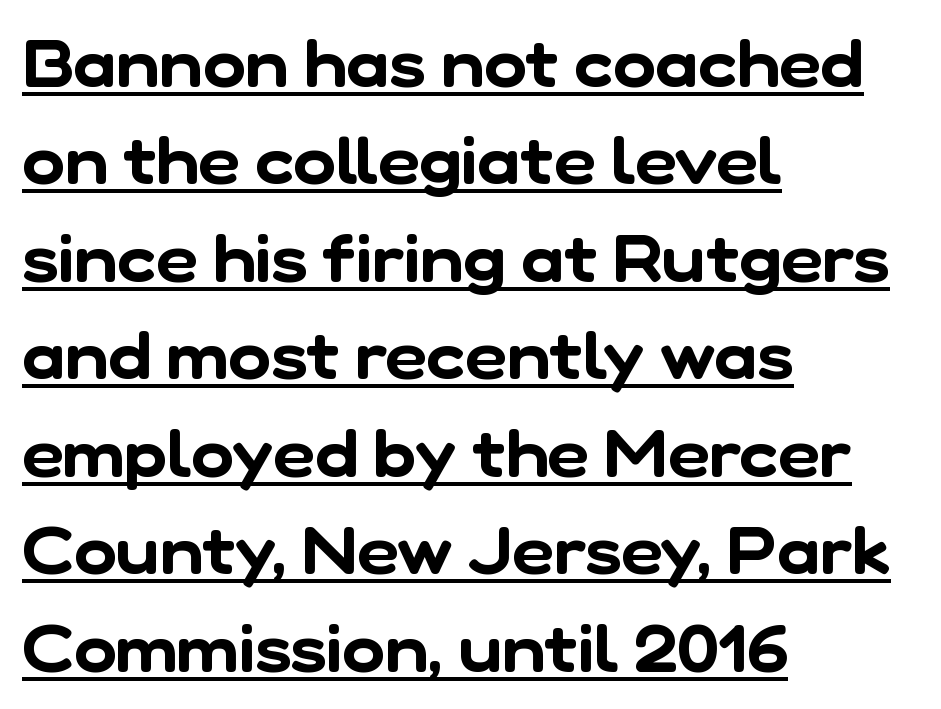
The image shows 65 px sans-serif type; set left-aligned, normal line spacing (1.5x), normal letter spacing, underlined; low stroke contrast and a medium x-height.
